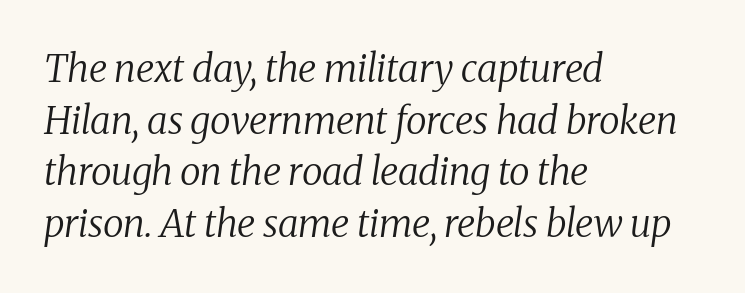
{"serif": "yes", "italic": "yes", "lean": "right", "slant_degrees": 8, "bold": "no", "weight": "regular", "width": "normal", "stroke_contrast": "medium", "x_height": "medium", "monospaced": "no", "underline": "no", "align": "left", "line_spacing": "normal", "line_spacing_ratio": 1.36, "letter_spacing": "normal", "letter_spacing_em": 0.0, "glyph_px": 38}
